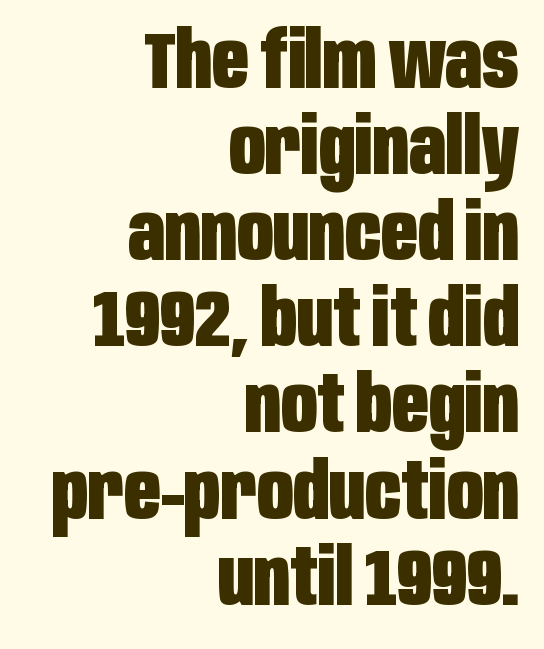
What kind of face is this? One without serifs — a sans. Varying glyph widths throughout — classic text-font behaviour. The type is set solid horizontally, with unmodified tracking. The specimen omits any rule beneath the text block's lines.
